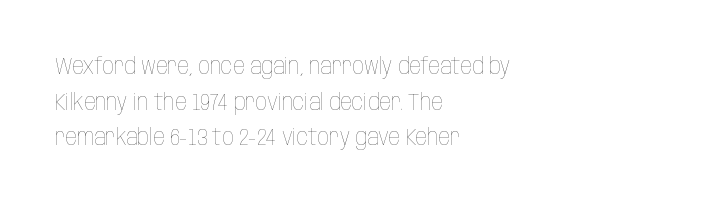
Q: Is the text bold? A: No.
Q: Is the text italic (slanted)? A: No, it is upright.
Q: Is the text underlined? A: No.
Q: How is the paragraph aligned? A: Left-aligned.
Q: Is the spacing between letters normal or unusually wide? A: Normal.
Q: Is the spacing between lines tight, normal or loose? A: Normal.
